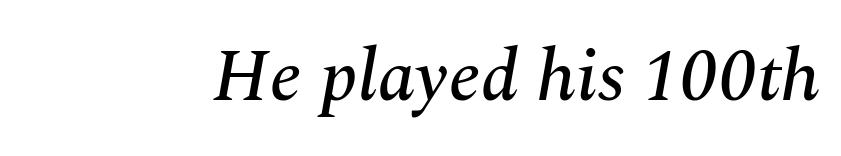
{"serif": "yes", "italic": "yes", "lean": "right", "slant_degrees": 10, "width": "normal", "stroke_contrast": "medium", "x_height": "medium", "monospaced": "no", "underline": "no", "letter_spacing": "normal", "letter_spacing_em": 0.0, "glyph_px": 74}
